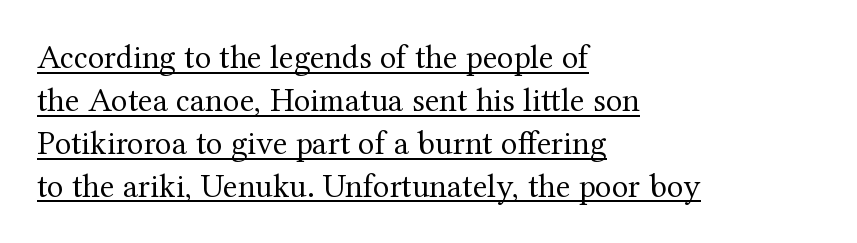
Q: Is the text bold? A: No.
Q: Is the text italic (slanted)? A: No, it is upright.
Q: Is the typeface a serif or a sans-serif typeface? A: Serif.
Q: Is the text underlined? A: Yes.
Q: How is the paragraph aligned? A: Left-aligned.
Q: Is the spacing between letters normal or unusually wide? A: Normal.
Q: Is the spacing between lines tight, normal or loose? A: Normal.
Q: Width (condensed, normal, or wide)? A: Normal.
Q: Stroke contrast? A: Medium.
Q: x-height? A: Medium.
Q: Monospaced? A: No.
